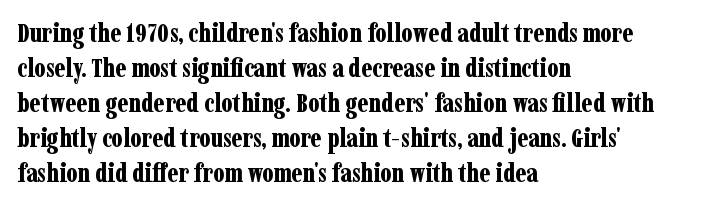
{"italic": "no", "bold": "yes", "underline": "no", "align": "left", "line_spacing": "normal", "line_spacing_ratio": 1.35, "letter_spacing": "normal", "letter_spacing_em": 0.0, "glyph_px": 26}
